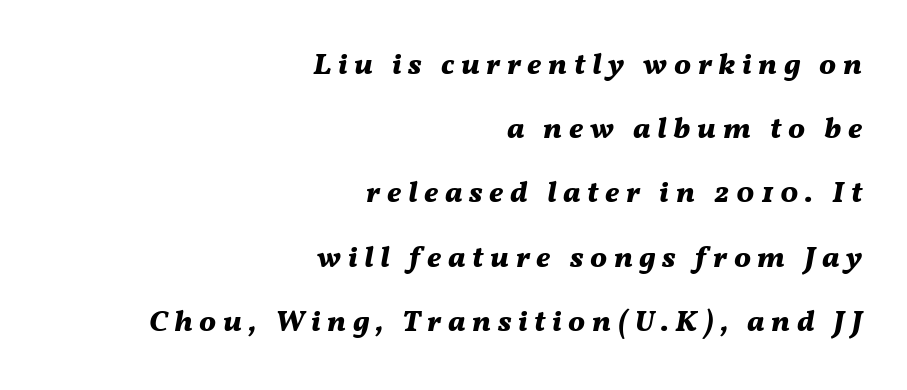
{"italic": "yes", "lean": "right", "slant_degrees": 11, "bold": "yes", "weight": "bold", "width": "normal", "stroke_contrast": "medium", "x_height": "medium", "monospaced": "no", "underline": "no", "align": "right", "line_spacing": "loose", "line_spacing_ratio": 2.14, "letter_spacing": "wide", "letter_spacing_em": 0.22, "glyph_px": 30}
